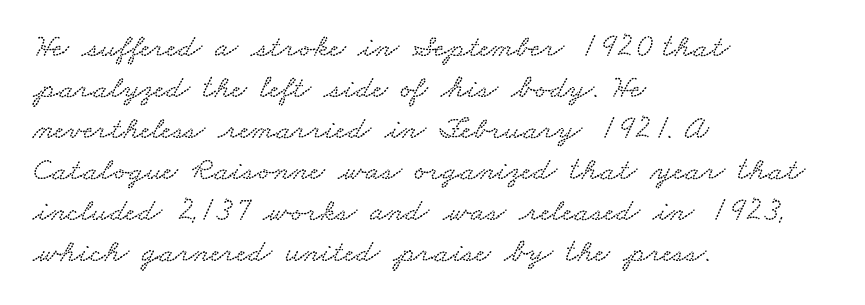
The lines in this sample share a left origin and differ only in where they stop. The strip under each line holds only bare page. This sample has the flowing, uneven cadence of proportional lettering. Each word holds together tightly as a unit, with standard inter-letter gaps.
